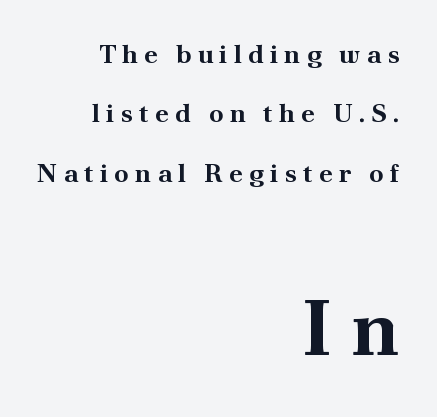
The image shows 78 px bold serif type, upright; set right-aligned, loose line spacing (2.28x), unusually wide letter spacing (+0.24 em), not underlined; the second (bottom) block is 3.0x larger; medium stroke contrast and a small x-height.
